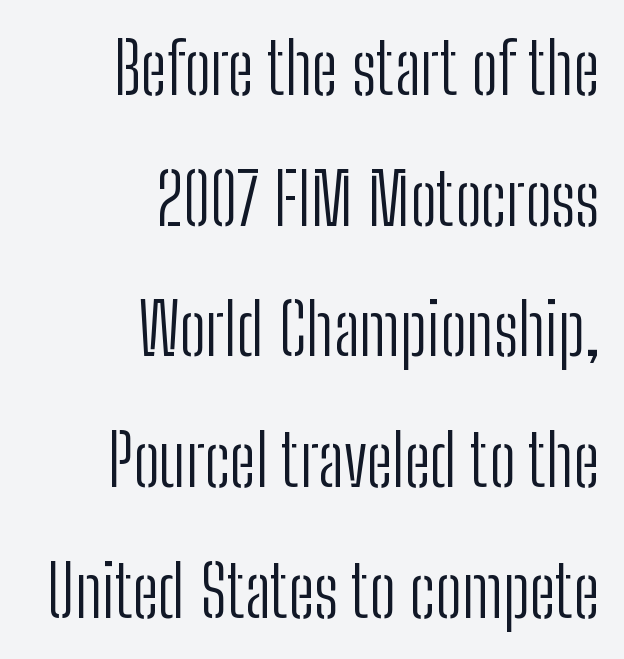
{"serif": "no", "italic": "no", "bold": "no", "weight": "light", "width": "condensed", "stroke_contrast": "low", "x_height": "medium", "monospaced": "no", "underline": "no", "align": "right", "line_spacing_ratio": 1.84, "letter_spacing": "normal", "letter_spacing_em": 0.0, "glyph_px": 71}
